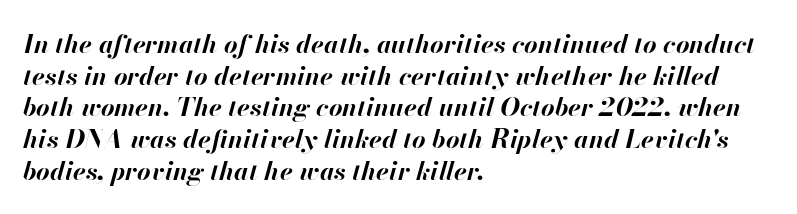
Q: Is the text bold? A: Yes.
Q: Is the text italic (slanted)? A: Yes, it leans right by about 13 degrees.
Q: Is the text underlined? A: No.
Q: How is the paragraph aligned? A: Left-aligned.
Q: Is the spacing between letters normal or unusually wide? A: Normal.
